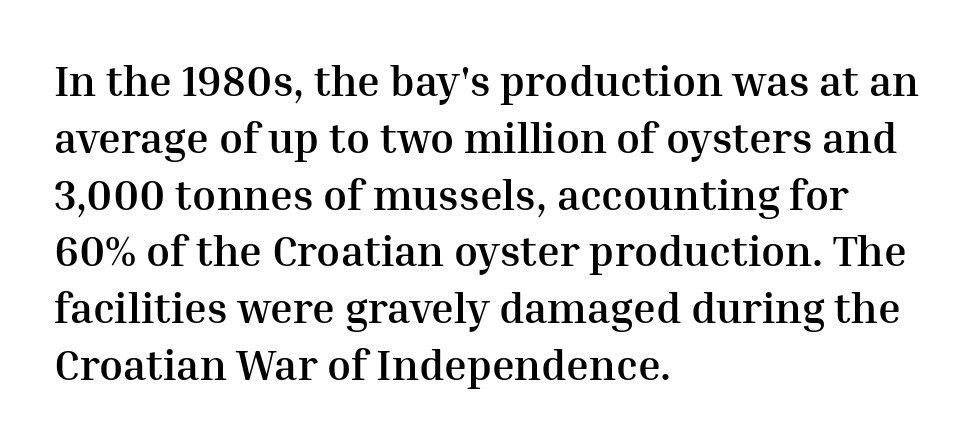
Q: Is the text bold? A: Yes.
Q: Is the text italic (slanted)? A: No, it is upright.
Q: Is the typeface a serif or a sans-serif typeface? A: Serif.
Q: Is the text underlined? A: No.
Q: How is the paragraph aligned? A: Left-aligned.
Q: Is the spacing between letters normal or unusually wide? A: Normal.
Q: Is the spacing between lines tight, normal or loose? A: Normal.
Q: Width (condensed, normal, or wide)? A: Normal.
Q: Stroke contrast? A: Medium.
Q: x-height? A: Medium.
Q: Monospaced? A: No.
